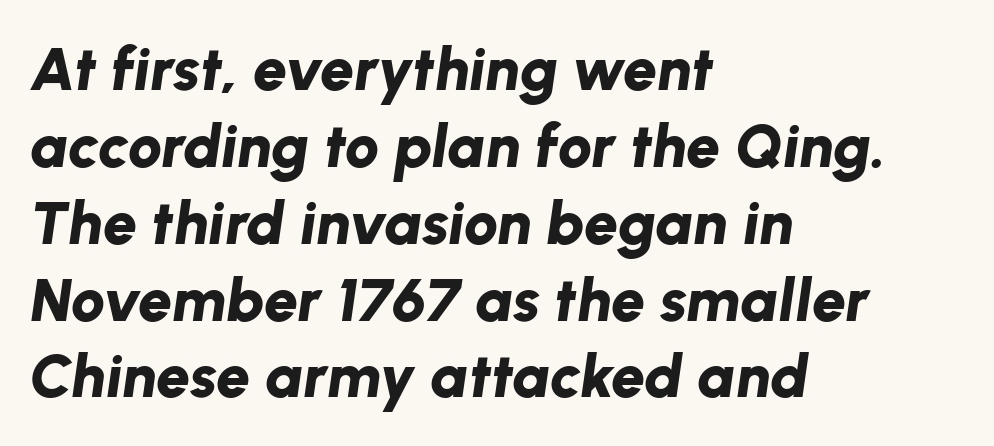
{"italic": "yes", "lean": "right", "slant_degrees": 8, "bold": "yes", "weight": "bold", "width": "normal", "stroke_contrast": "low", "x_height": "medium", "monospaced": "no", "underline": "no", "align": "left", "line_spacing": "normal", "line_spacing_ratio": 1.26, "letter_spacing": "normal", "letter_spacing_em": 0.0, "glyph_px": 61}
